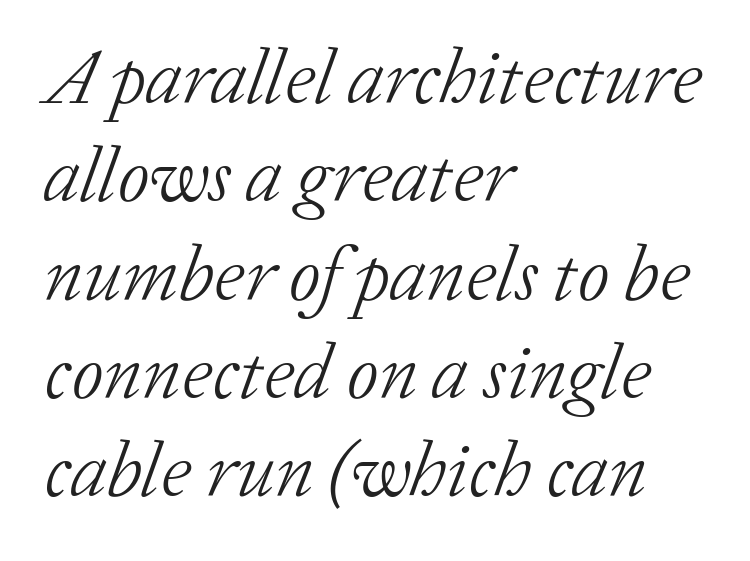
The image shows 78 px light serif type, italic (leaning right); set left-aligned, normal line spacing (1.26x), normal letter spacing, not underlined; low stroke contrast and a medium x-height.
